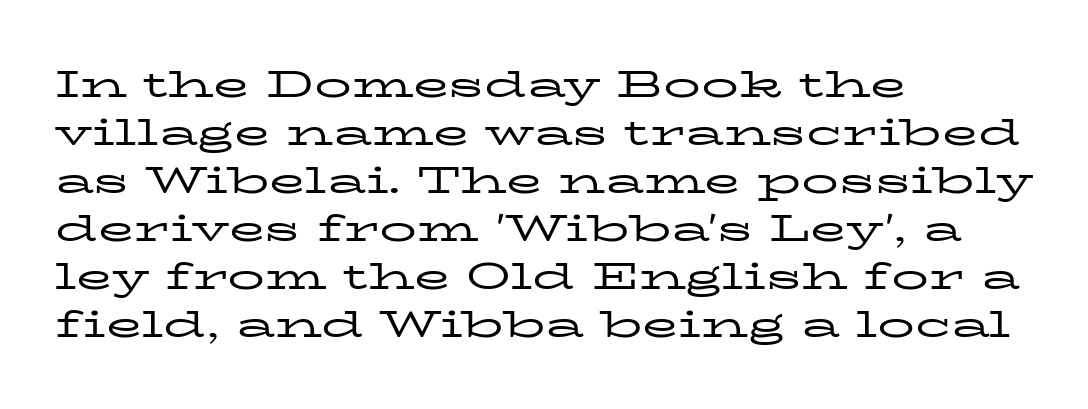
{"serif": "yes", "italic": "no", "bold": "no", "weight": "regular", "width": "wide", "stroke_contrast": "low", "x_height": "medium", "monospaced": "no", "underline": "no", "align": "left", "line_spacing": "normal", "line_spacing_ratio": 1.3, "letter_spacing": "normal", "letter_spacing_em": 0.0, "glyph_px": 37}
